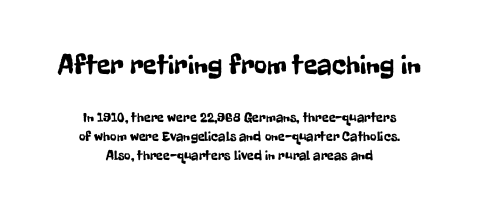
Q: Is the text italic (slanted)? A: No, it is upright.
Q: Is the typeface a serif or a sans-serif typeface? A: Sans-serif.
Q: Is the text underlined? A: No.
Q: How is the paragraph aligned? A: Centered.
Q: Is the spacing between letters normal or unusually wide? A: Normal.
Q: Is the spacing between lines tight, normal or loose? A: Normal.
Q: Which block of text is set in a larger size, the first (top) or the second (bottom)? A: The first (top) one.
Q: Width (condensed, normal, or wide)? A: Condensed.
Q: Stroke contrast? A: Low.
Q: x-height? A: Medium.
Q: Monospaced? A: No.
